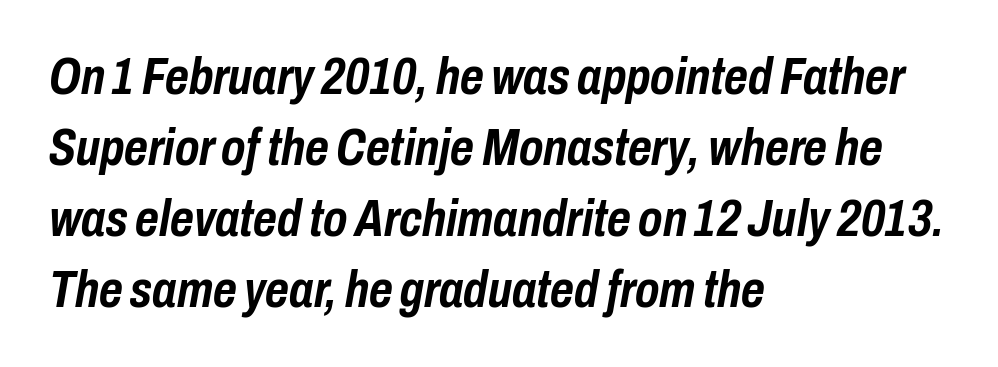
Lines of text with bare space underneath. Default kerning and tracking; the words read as compact shapes. These lines are rendered in a variable-pitch font. Weight: bold. Reading down the column, the eye jumps a familiar distance to each next line. The text carries the slant typical of an italic or oblique font.
